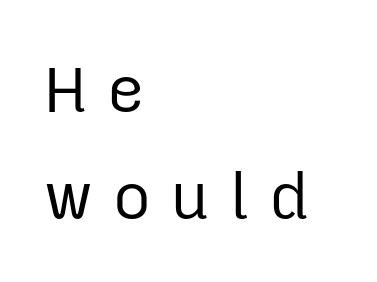
The image shows 65 px regular-weight sans-serif type, upright; set left-aligned, normal line spacing (1.64x), unusually wide letter spacing (+0.31 em), not underlined; low stroke contrast and a medium x-height.
